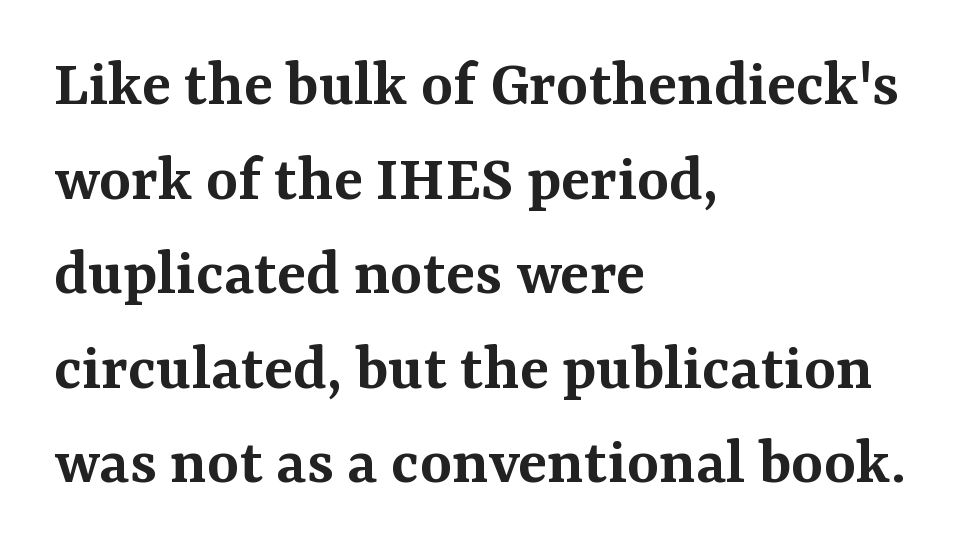
Q: Is the text bold? A: Semi-bold.
Q: Is the text italic (slanted)? A: No, it is upright.
Q: Is the typeface a serif or a sans-serif typeface? A: Serif.
Q: Is the text underlined? A: No.
Q: How is the paragraph aligned? A: Left-aligned.
Q: Is the spacing between letters normal or unusually wide? A: Normal.
Q: Is the spacing between lines tight, normal or loose? A: Normal.
Q: Width (condensed, normal, or wide)? A: Normal.
Q: Stroke contrast? A: Medium.
Q: x-height? A: Medium.
Q: Monospaced? A: No.
